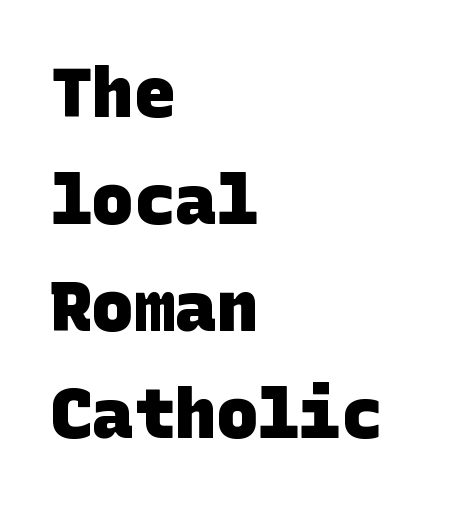
The image shows 69 px heavy sans-serif type; set left-aligned, normal line spacing (1.55x), normal letter spacing, not underlined; low stroke contrast and a large x-height.
